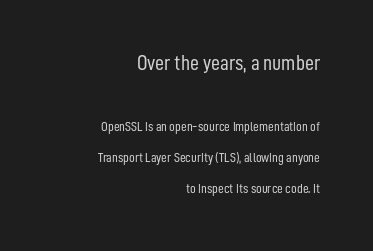
If you squint, the top block still reads clearly — it's the larger of the two. The type sits square on the baseline with zero lean. Stroke thickness stays within the range of a standard reading face or lighter. There is no visible air inserted between adjacent glyphs. The rendering anchors every line to the right-hand side.
